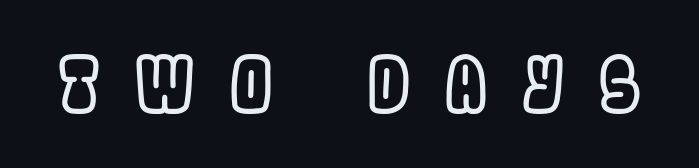
{"italic": "no", "width": "condensed", "x_height": "large", "monospaced": "no", "underline": "no", "letter_spacing": "wide", "letter_spacing_em": 0.47, "glyph_px": 75}
